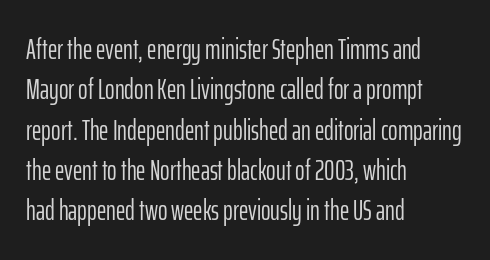
The characters are drawn with everyday or finer stroke widths. The passage shown is typed in a proportional face where columns would drift. The specimen reads as upright at a glance. Serifs: no, the terminals of the letterforms are clean. What stands out about the letter spacing? Nothing — it is the standard amount.
